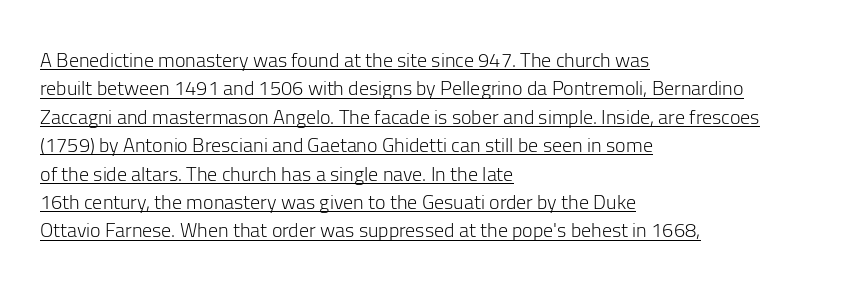
{"italic": "no", "bold": "no", "underline": "yes", "align": "left", "line_spacing": "normal", "line_spacing_ratio": 1.42, "letter_spacing": "normal", "letter_spacing_em": 0.0, "glyph_px": 20}
